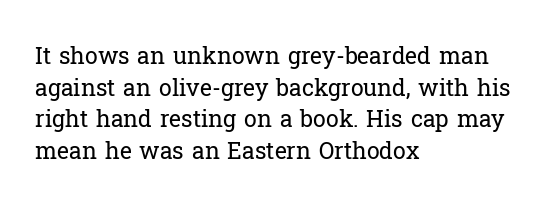
The image shows 23 px text type, upright; set left-aligned, normal line spacing (1.38x), normal letter spacing, not underlined.
